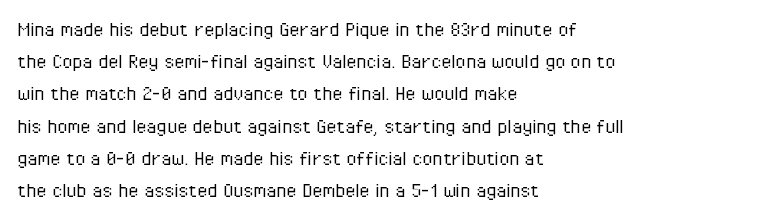
Q: Is the text bold? A: No.
Q: Is the text italic (slanted)? A: No, it is upright.
Q: Is the text underlined? A: No.
Q: How is the paragraph aligned? A: Left-aligned.
Q: Is the spacing between letters normal or unusually wide? A: Normal.
Q: Is the spacing between lines tight, normal or loose? A: Normal.
